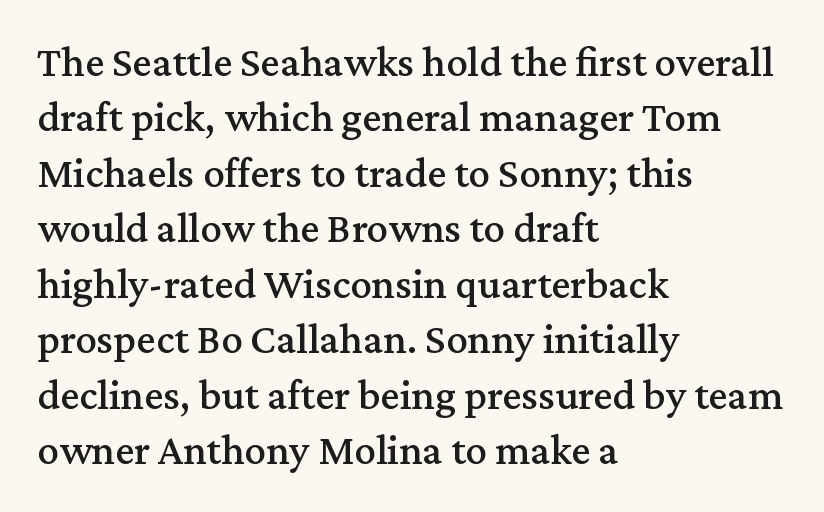
Q: Is the text italic (slanted)? A: No, it is upright.
Q: Is the typeface a serif or a sans-serif typeface? A: Serif.
Q: Is the text underlined? A: No.
Q: How is the paragraph aligned? A: Left-aligned.
Q: Is the spacing between letters normal or unusually wide? A: Normal.
Q: Is the spacing between lines tight, normal or loose? A: Normal.
Q: Width (condensed, normal, or wide)? A: Normal.
Q: Stroke contrast? A: Medium.
Q: x-height? A: Medium.
Q: Monospaced? A: No.
